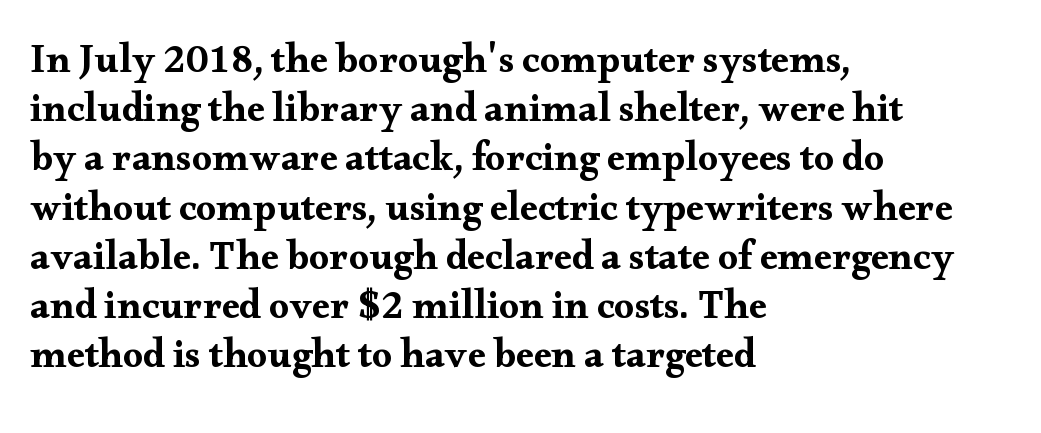
The image shows 40 px wide serif type, upright; set left-aligned, line spacing 1.23x, normal letter spacing, not underlined; medium stroke contrast and a small x-height.
